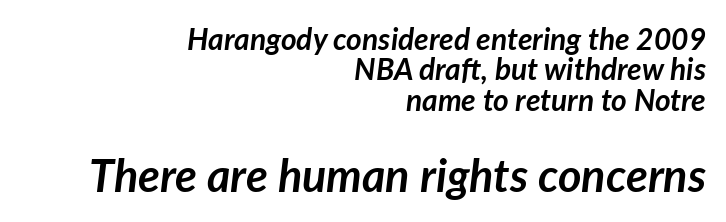
The rag falls on the left side of this text block. A typesetter would call this zero additional tracking. Each letter keeps its own natural width here, so spacing adapts to shape. Has an underline been added? It has not. Scale increases going downward across the two blocks.
